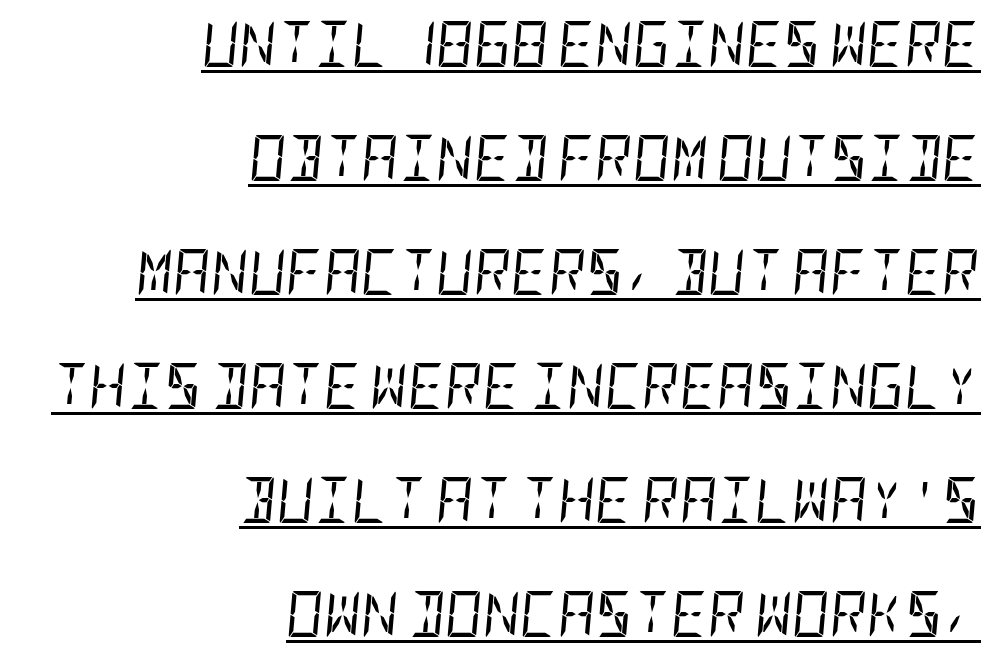
The image shows 46 px regular-weight, condensed type, italic (leaning right); set right-aligned, loose line spacing (2.48x), normal letter spacing, underlined; low stroke contrast and a large x-height.
